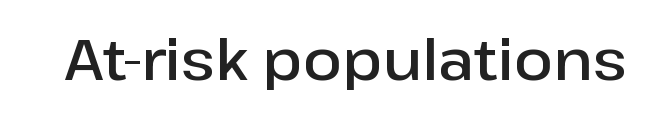
The image shows 57 px semibold sans-serif type, upright; set normal letter spacing, not underlined; low stroke contrast and a medium x-height.
